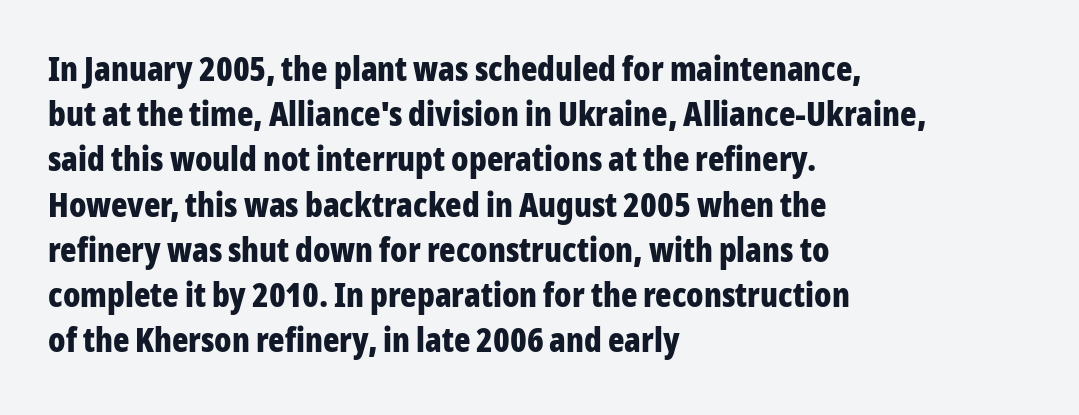
Q: Is the text bold? A: Yes.
Q: Is the text italic (slanted)? A: No, it is upright.
Q: Is the typeface a serif or a sans-serif typeface? A: Sans-serif.
Q: Is the text underlined? A: No.
Q: How is the paragraph aligned? A: Left-aligned.
Q: Is the spacing between letters normal or unusually wide? A: Normal.
Q: Is the spacing between lines tight, normal or loose? A: Normal.
Q: Width (condensed, normal, or wide)? A: Condensed.
Q: Stroke contrast? A: Low.
Q: x-height? A: Medium.
Q: Monospaced? A: No.
